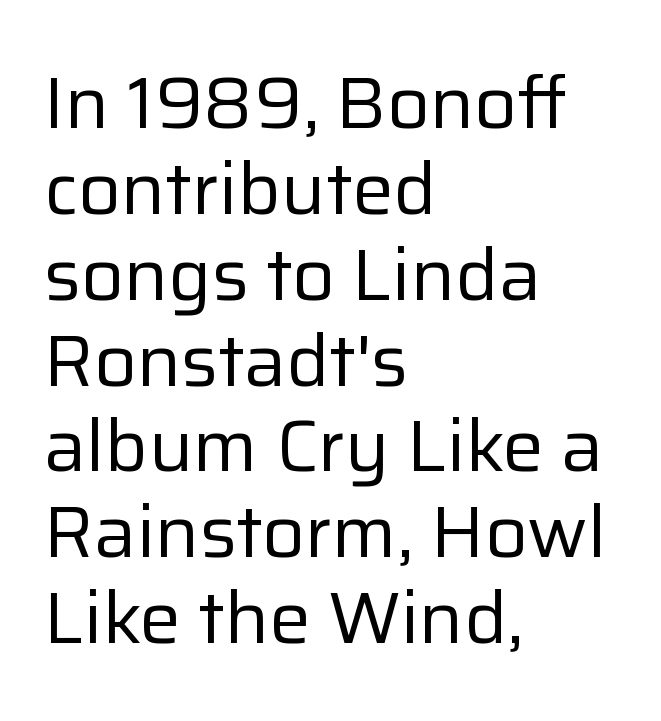
Q: Is the text bold? A: No.
Q: Is the text italic (slanted)? A: No, it is upright.
Q: Is the typeface a serif or a sans-serif typeface? A: Sans-serif.
Q: Is the text underlined? A: No.
Q: How is the paragraph aligned? A: Left-aligned.
Q: Is the spacing between letters normal or unusually wide? A: Normal.
Q: Width (condensed, normal, or wide)? A: Normal.
Q: Stroke contrast? A: Low.
Q: x-height? A: Medium.
Q: Monospaced? A: No.
